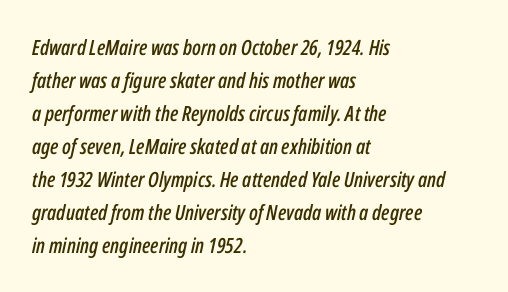
{"italic": "yes", "lean": "right", "slant_degrees": 12, "underline": "no", "align": "left", "line_spacing": "normal", "line_spacing_ratio": 1.57, "letter_spacing": "normal", "letter_spacing_em": 0.0, "glyph_px": 21}
